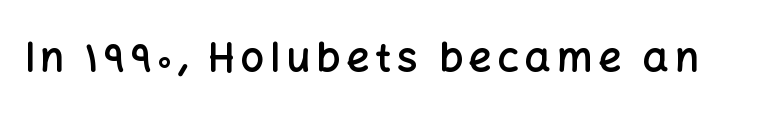
Q: Is the text bold? A: Semi-bold.
Q: Is the text italic (slanted)? A: No, it is upright.
Q: Is the typeface a serif or a sans-serif typeface? A: Sans-serif.
Q: Is the text underlined? A: No.
Q: Width (condensed, normal, or wide)? A: Normal.
Q: Stroke contrast? A: Low.
Q: x-height? A: Medium.
Q: Monospaced? A: No.
